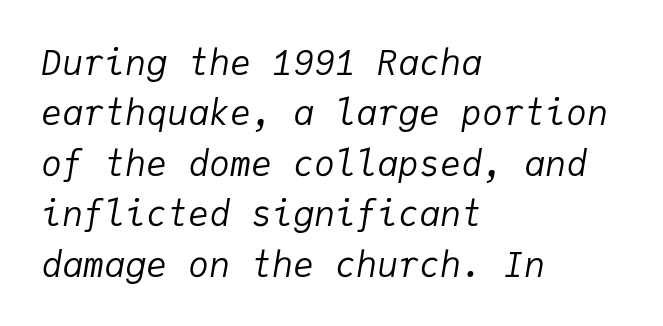
Q: Is the text bold? A: No.
Q: Is the text italic (slanted)? A: Yes, it leans right by about 9 degrees.
Q: Is the text underlined? A: No.
Q: How is the paragraph aligned? A: Left-aligned.
Q: Is the spacing between letters normal or unusually wide? A: Normal.
Q: Is the spacing between lines tight, normal or loose? A: Normal.
Q: Width (condensed, normal, or wide)? A: Normal.
Q: Stroke contrast? A: Low.
Q: x-height? A: Medium.
Q: Monospaced? A: Yes.
